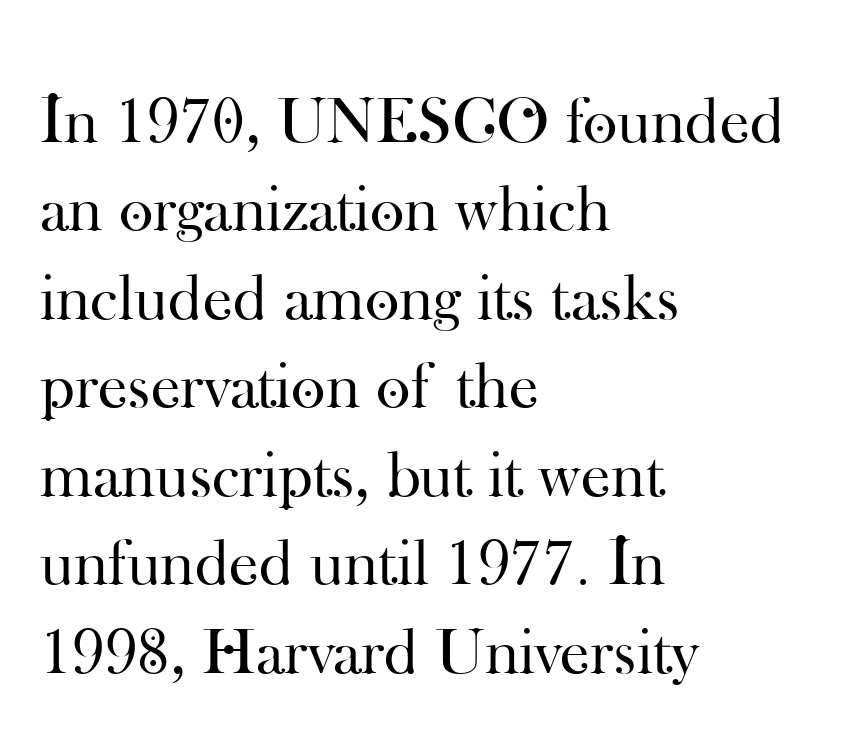
{"serif": "yes", "italic": "no", "bold": "no", "weight": "regular", "width": "normal", "stroke_contrast": "high", "x_height": "small", "monospaced": "no", "underline": "no", "align": "left", "line_spacing": "normal", "line_spacing_ratio": 1.34, "letter_spacing": "normal", "letter_spacing_em": 0.0, "glyph_px": 66}
